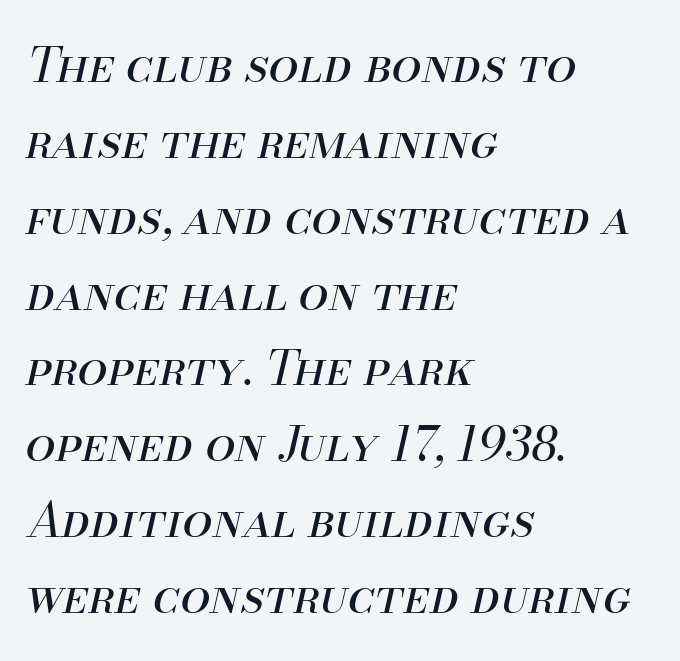
Tracking value appears to be zero — textbook default spacing. The text carries the slant typical of an italic or oblique font. Each line starts at the same left margin while the right side varies. Vertically, the passage feels balanced, rows spaced as you'd expect. The string is rendered with underlining switched off. The weight tops out at a normal text grade.
